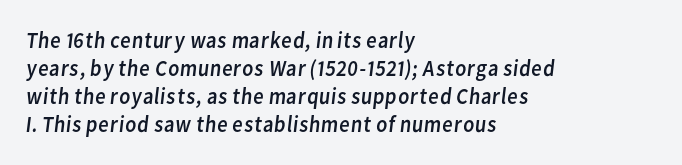
Q: Is the text bold? A: No.
Q: Is the text underlined? A: No.
Q: How is the paragraph aligned? A: Left-aligned.
Q: Is the spacing between letters normal or unusually wide? A: Normal.
